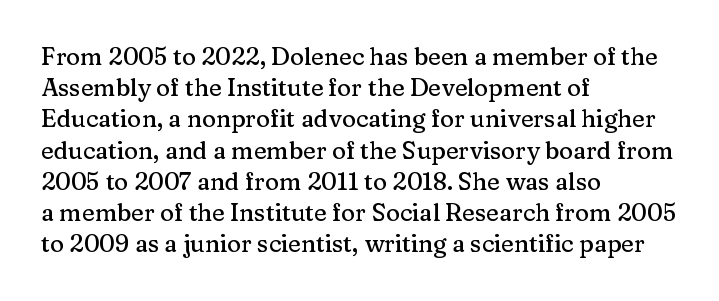
The image shows 24 px text type, upright; set left-aligned, normal line spacing (1.3x), normal letter spacing, not underlined.
